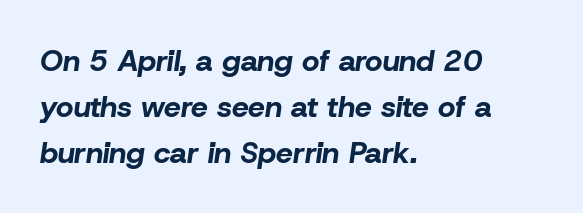
The image shows 30 px bold type, italic (leaning right); set left-aligned, normal line spacing (1.53x), normal letter spacing, not underlined; low stroke contrast and a medium x-height.
